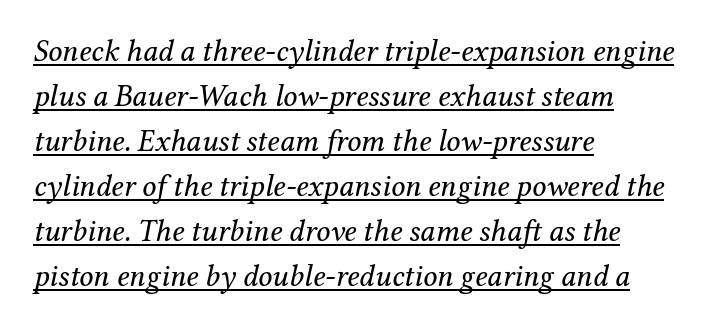
Q: Is the text bold? A: No.
Q: Is the text italic (slanted)? A: Yes, it leans right by about 12 degrees.
Q: Is the typeface a serif or a sans-serif typeface? A: Serif.
Q: Is the text underlined? A: Yes.
Q: How is the paragraph aligned? A: Left-aligned.
Q: Is the spacing between letters normal or unusually wide? A: Normal.
Q: Is the spacing between lines tight, normal or loose? A: Normal.
Q: Width (condensed, normal, or wide)? A: Normal.
Q: Stroke contrast? A: Medium.
Q: x-height? A: Medium.
Q: Monospaced? A: No.
